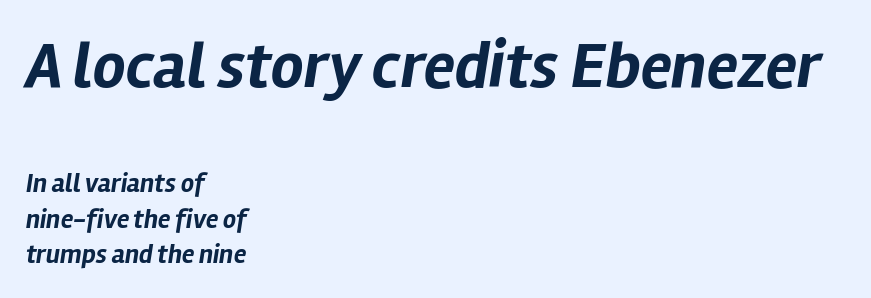
Regarding leading, the lines here are spaced in the standard way. Type without underlining. This sample uses plain, unmodified letter spacing. The passage shown leans; its letterforms are oblique. Strong, thick strokes mark this as bold type. This sample has the flowing, uneven cadence of proportional lettering.
